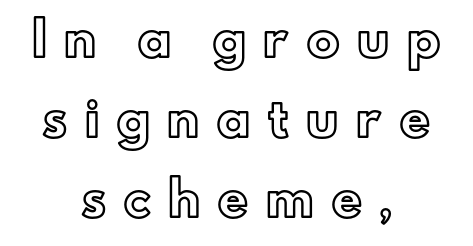
Honestly, the letter spacing is so wide it's the main thing you notice. What's the leading like? Ordinary, nothing unusual. The lines in this sample share a center point and differ in where they start and stop. No word sits above an underline. You could not count columns in this text — the font is proportionally spaced. Designer's note — italics off, roman on.
